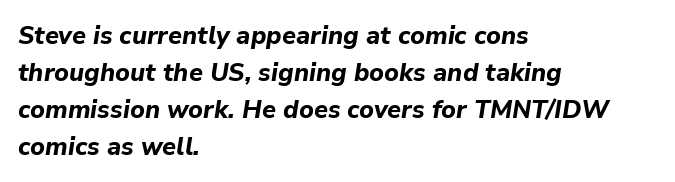
Each word holds together tightly as a unit, with standard inter-letter gaps. These lines carry a lot of weight — the face is fully bold. The designer left line spacing at the default. Descenders hang freely into open space. These lines were composed using italics.
